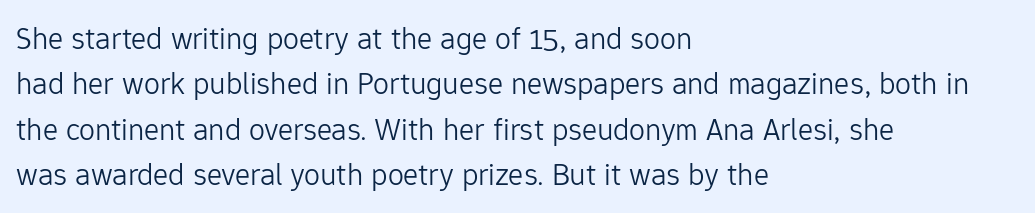
{"serif": "no", "italic": "no", "bold": "no", "weight": "light", "width": "normal", "stroke_contrast": "low", "x_height": "medium", "monospaced": "no", "underline": "no", "align": "left", "line_spacing": "normal", "line_spacing_ratio": 1.42, "letter_spacing": "normal", "letter_spacing_em": 0.0, "glyph_px": 32}
